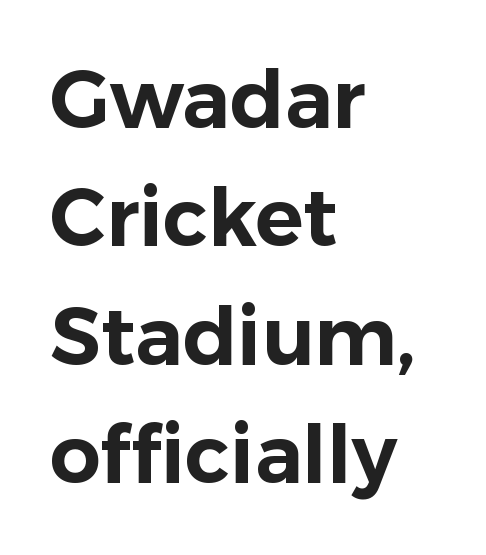
{"serif": "no", "italic": "no", "width": "normal", "stroke_contrast": "low", "x_height": "medium", "monospaced": "no", "underline": "no", "align": "left", "line_spacing": "normal", "line_spacing_ratio": 1.48, "letter_spacing": "normal", "letter_spacing_em": 0.0, "glyph_px": 80}
